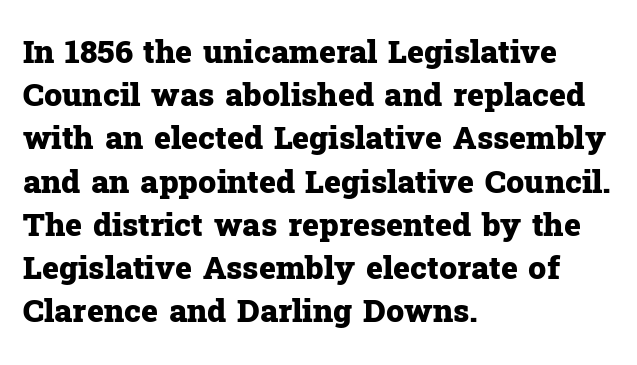
{"serif": "yes", "italic": "no", "bold": "yes", "weight": "heavy", "width": "normal", "stroke_contrast": "low", "x_height": "medium", "monospaced": "no", "underline": "no", "align": "left", "line_spacing": "normal", "line_spacing_ratio": 1.35, "letter_spacing": "normal", "letter_spacing_em": 0.0, "glyph_px": 32}
